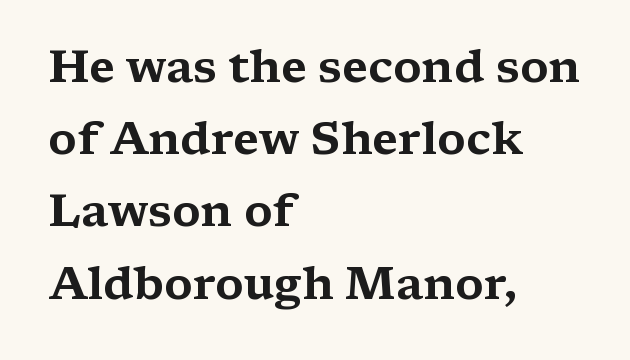
Summary of vertical rhythm: regular, with standard interline spacing. The face used here is seriffed, in the tradition of book romans. The paragraph has a hard left edge and a soft right edge. Check the space under the baseline: it is left empty. Is the letter spacing exaggerated? No — it looks like the ordinary default. Rendered with straight, roman letterforms.
